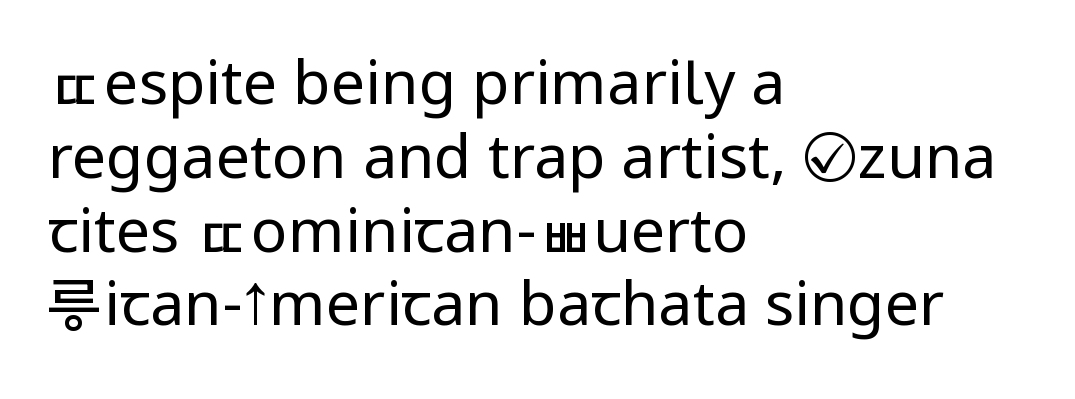
{"serif": "no", "italic": "no", "bold": "no", "weight": "regular", "width": "condensed", "stroke_contrast": "low", "underline": "no", "align": "left", "line_spacing_ratio": 1.21, "letter_spacing": "normal", "letter_spacing_em": 0.0, "glyph_px": 61}
